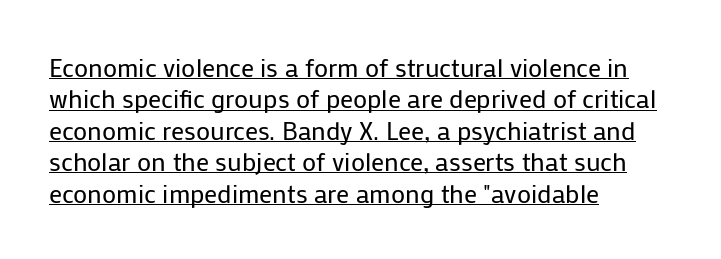
{"italic": "no", "bold": "no", "underline": "yes", "align": "left", "line_spacing_ratio": 1.21, "letter_spacing": "normal", "letter_spacing_em": 0.0, "glyph_px": 26}
